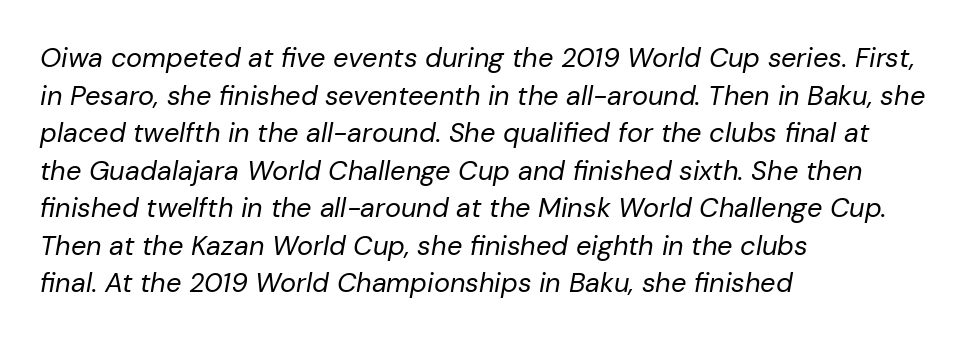
Q: Is the text bold? A: No.
Q: Is the text italic (slanted)? A: Yes, it leans right by about 10 degrees.
Q: Is the text underlined? A: No.
Q: How is the paragraph aligned? A: Left-aligned.
Q: Is the spacing between letters normal or unusually wide? A: Normal.
Q: Is the spacing between lines tight, normal or loose? A: Normal.
